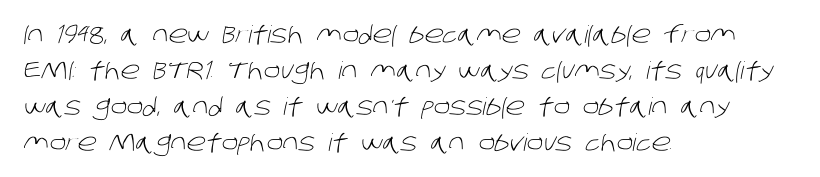
{"bold": "no", "underline": "no", "align": "left", "line_spacing": "normal", "line_spacing_ratio": 1.5, "letter_spacing": "normal", "letter_spacing_em": 0.0, "glyph_px": 24}
